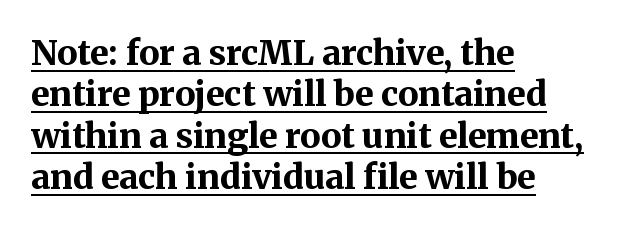
Decoration check: the copy is underlined. Spacing verdict: proportional, widths tailored to each character. These lines were composed using upright roman letters. Left-aligned paragraph, ragged on the right. Does extra space separate the letters? No, they use regular spacing. Strong, thick strokes mark this as bold type.
